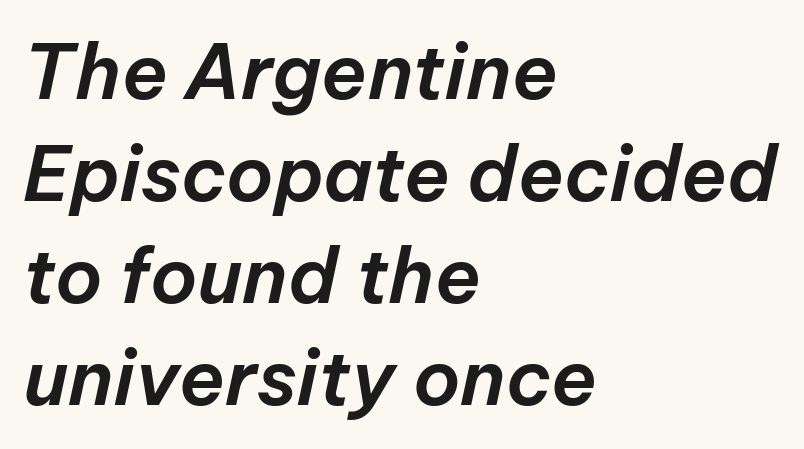
{"italic": "yes", "lean": "right", "slant_degrees": 12, "width": "normal", "stroke_contrast": "low", "x_height": "medium", "monospaced": "no", "underline": "no", "align": "left", "line_spacing": "normal", "line_spacing_ratio": 1.34, "letter_spacing": "normal", "letter_spacing_em": 0.0, "glyph_px": 76}
